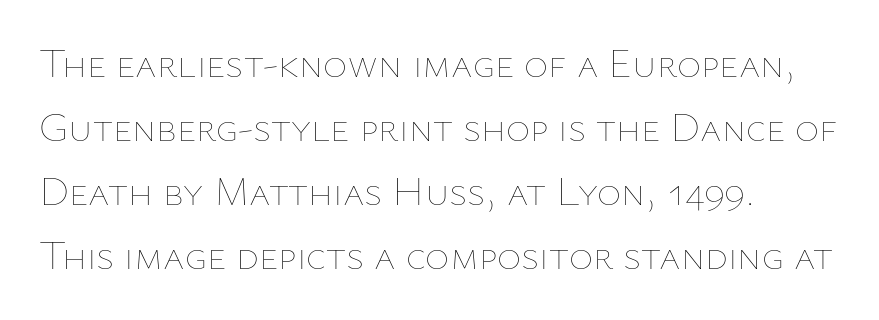
Q: Is the text bold? A: No.
Q: Is the text italic (slanted)? A: No, it is upright.
Q: Is the text underlined? A: No.
Q: How is the paragraph aligned? A: Left-aligned.
Q: Is the spacing between letters normal or unusually wide? A: Normal.
Q: Is the spacing between lines tight, normal or loose? A: Normal.
Q: Width (condensed, normal, or wide)? A: Normal.
Q: Stroke contrast? A: Low.
Q: x-height? A: Medium.
Q: Monospaced? A: No.
